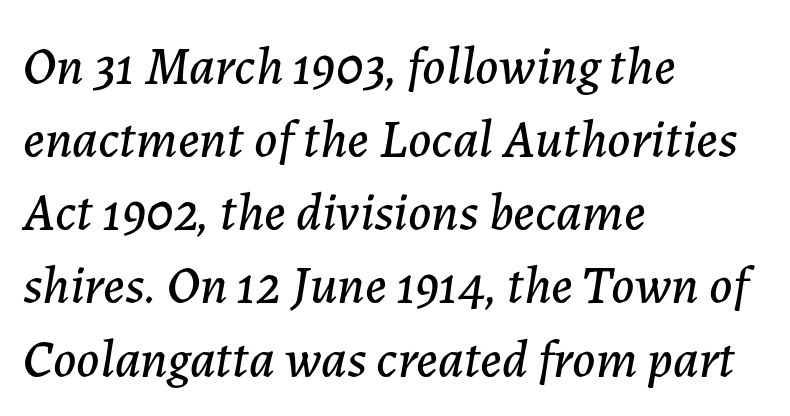
If you measured baseline to baseline, you'd find a middling distance. Beneath every word, the page is bare. Is this a fixed-width face? No — the glyphs have proportional, varying widths. The whole block is typeset with a tilt. Leftover space on each line is placed entirely after the last word. A typesetter would call this zero additional tracking.
